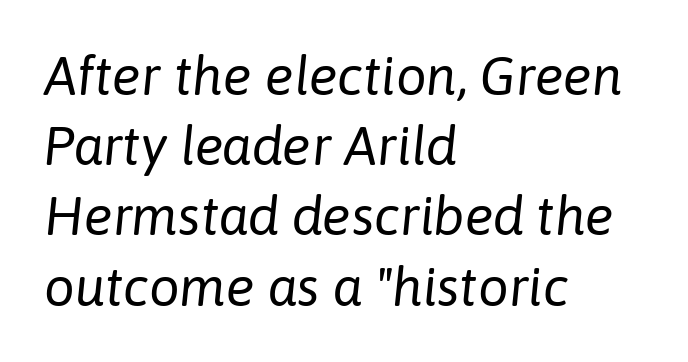
Q: Is the text bold? A: No.
Q: Is the text italic (slanted)? A: Yes, it leans right by about 6 degrees.
Q: Is the text underlined? A: No.
Q: How is the paragraph aligned? A: Left-aligned.
Q: Is the spacing between letters normal or unusually wide? A: Normal.
Q: Is the spacing between lines tight, normal or loose? A: Normal.
Q: Width (condensed, normal, or wide)? A: Normal.
Q: Stroke contrast? A: Low.
Q: x-height? A: Medium.
Q: Monospaced? A: No.
